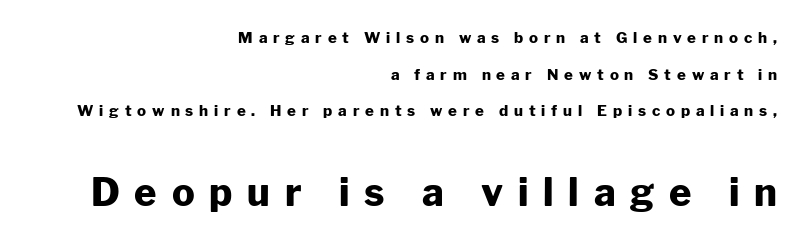
{"serif": "no", "italic": "no", "bold": "yes", "weight": "heavy", "width": "normal", "stroke_contrast": "low", "x_height": "medium", "monospaced": "no", "underline": "no", "align": "right", "line_spacing": "loose", "line_spacing_ratio": 2.45, "letter_spacing": "wide", "letter_spacing_em": 0.39, "larger_block": "second", "size_ratio": 2.53, "glyph_px": 38}
